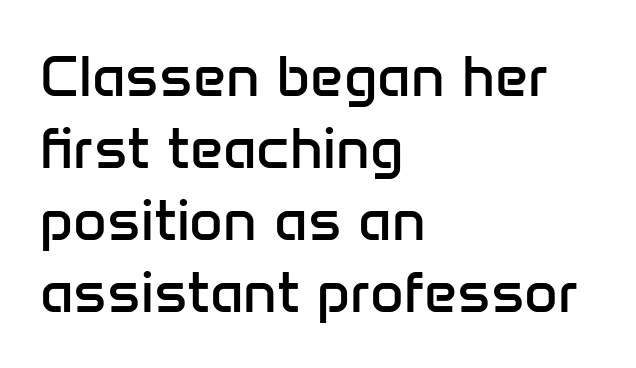
The image shows 58 px regular-weight sans-serif type, upright; set left-aligned, line spacing 1.24x, normal letter spacing, not underlined; low stroke contrast and a medium x-height.
